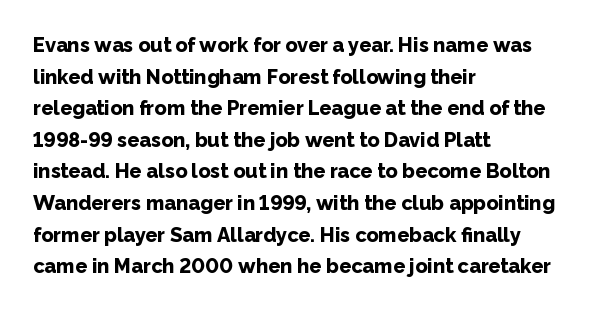
{"italic": "no", "bold": "yes", "underline": "no", "align": "left", "line_spacing": "normal", "line_spacing_ratio": 1.58, "letter_spacing": "normal", "letter_spacing_em": 0.0, "glyph_px": 20}
